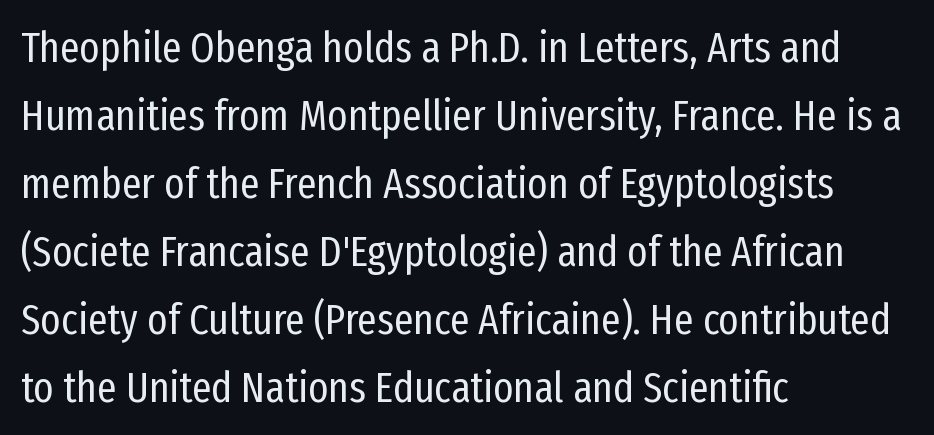
The image shows 43 px regular-weight, condensed sans-serif type, upright; set left-aligned, normal line spacing (1.58x), normal letter spacing, not underlined; low stroke contrast and a medium x-height.
